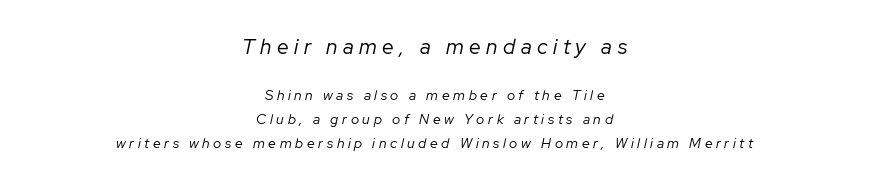
The strip under each line holds only bare page. These lines stack symmetrically, like a column narrowing and widening about its center. Is the type heavy? It reads as light-to-regular instead. The typography opts for an oblique posture over an upright one. Here the glyphs are tracked loosely, breaking word shapes into spaced letters. Scale decreases going downward across the two blocks.
